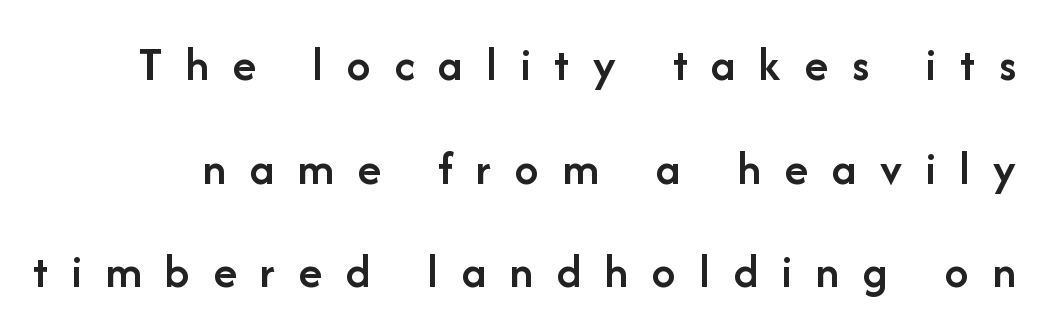
Q: Is the text bold? A: Semi-bold.
Q: Is the text italic (slanted)? A: No, it is upright.
Q: Is the typeface a serif or a sans-serif typeface? A: Sans-serif.
Q: Is the text underlined? A: No.
Q: Is the spacing between letters normal or unusually wide? A: Unusually wide.
Q: Is the spacing between lines tight, normal or loose? A: Loose.
Q: Width (condensed, normal, or wide)? A: Normal.
Q: Stroke contrast? A: Low.
Q: x-height? A: Medium.
Q: Monospaced? A: No.
